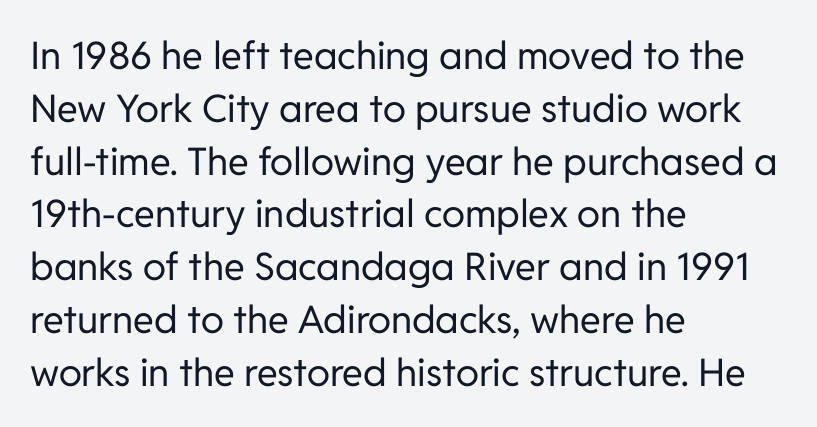
Q: Is the text bold? A: No.
Q: Is the text italic (slanted)? A: No, it is upright.
Q: Is the typeface a serif or a sans-serif typeface? A: Sans-serif.
Q: Is the text underlined? A: No.
Q: How is the paragraph aligned? A: Left-aligned.
Q: Is the spacing between letters normal or unusually wide? A: Normal.
Q: Is the spacing between lines tight, normal or loose? A: Normal.
Q: Width (condensed, normal, or wide)? A: Normal.
Q: Stroke contrast? A: Low.
Q: x-height? A: Medium.
Q: Monospaced? A: No.
